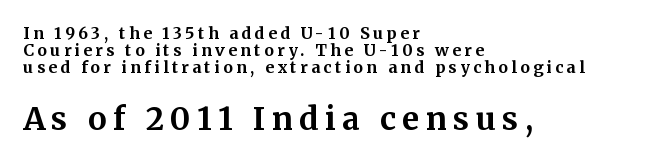
Q: Is the text bold? A: Yes.
Q: Is the text italic (slanted)? A: No, it is upright.
Q: Is the typeface a serif or a sans-serif typeface? A: Serif.
Q: Is the text underlined? A: No.
Q: How is the paragraph aligned? A: Left-aligned.
Q: Is the spacing between letters normal or unusually wide? A: Unusually wide.
Q: Is the spacing between lines tight, normal or loose? A: Tight.
Q: Which block of text is set in a larger size, the first (top) or the second (bottom)? A: The second (bottom) one.
Q: Width (condensed, normal, or wide)? A: Normal.
Q: Stroke contrast? A: Medium.
Q: x-height? A: Medium.
Q: Monospaced? A: No.
